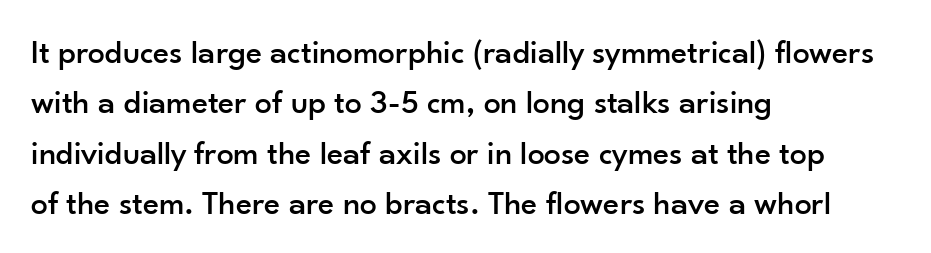
Here the glyphs are tracked normally, forming tight word shapes. Reading down the block, your eye returns to a fixed left position each line. Serif or sans? Sans — the stroke terminals are bare. Beneath every word, the page is bare.
